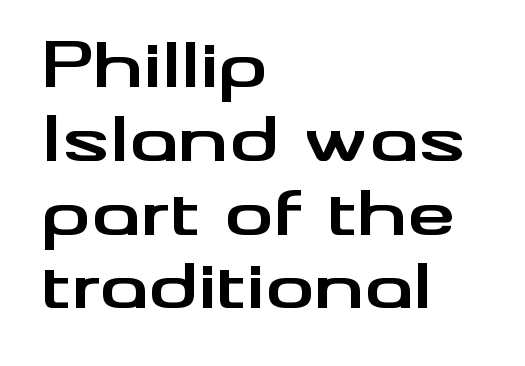
{"serif": "no", "italic": "no", "bold": "yes", "weight": "bold", "width": "wide", "stroke_contrast": "medium", "x_height": "small", "monospaced": "no", "underline": "no", "align": "left", "line_spacing_ratio": 1.21, "letter_spacing": "normal", "letter_spacing_em": 0.0, "glyph_px": 61}
